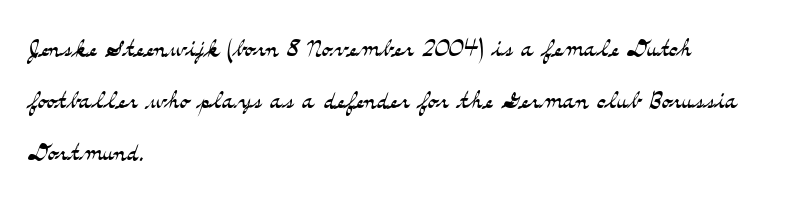
{"serif": "yes", "bold": "no", "weight": "light", "width": "wide", "stroke_contrast": "medium", "x_height": "small", "monospaced": "no", "underline": "no", "align": "left", "line_spacing": "normal", "line_spacing_ratio": 1.57, "letter_spacing": "normal", "letter_spacing_em": 0.0, "glyph_px": 33}
